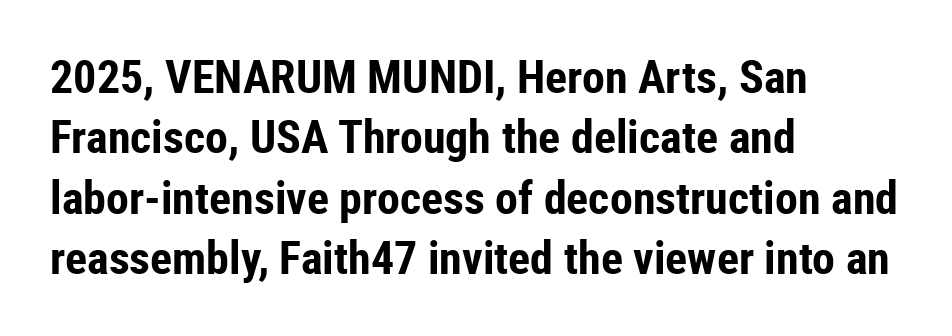
The image shows 46 px bold, condensed sans-serif type, upright; set left-aligned, normal line spacing (1.31x), normal letter spacing, not underlined; low stroke contrast and a medium x-height.
